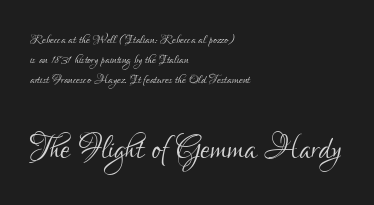
The lines in this sample share a left origin and differ only in where they stop. Proportional: the letters do not fall into vertical columns. Top chunk: small. Bottom chunk: large. These glyphs show unthickened strokes, regular width or finer. Serif or sans? Sans — the stroke terminals are bare.
